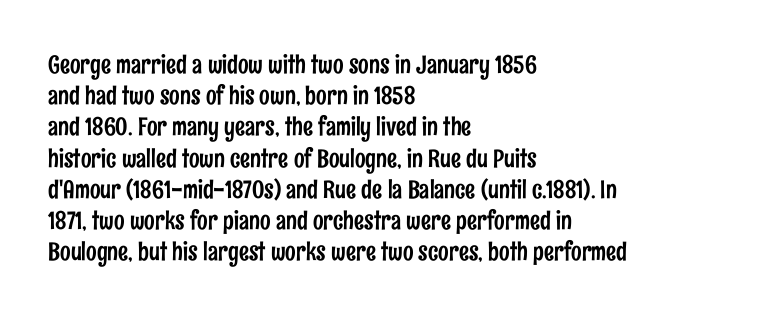
Q: Is the text italic (slanted)? A: No, it is upright.
Q: Is the text underlined? A: No.
Q: How is the paragraph aligned? A: Left-aligned.
Q: Is the spacing between letters normal or unusually wide? A: Normal.
Q: Is the spacing between lines tight, normal or loose? A: Normal.
